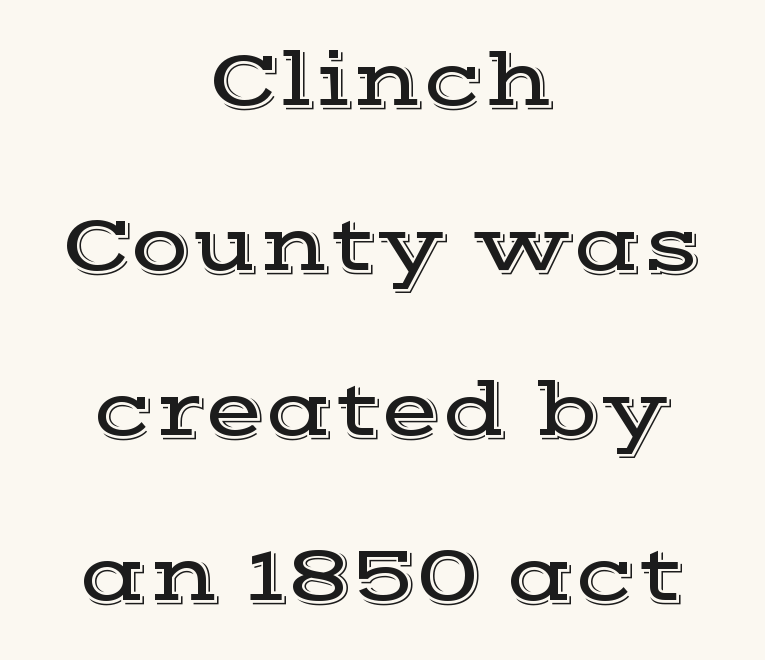
{"serif": "yes", "italic": "no", "width": "wide", "x_height": "medium", "monospaced": "no", "underline": "no", "align": "center", "line_spacing": "loose", "line_spacing_ratio": 2.09, "letter_spacing": "normal", "letter_spacing_em": 0.0, "glyph_px": 79}
